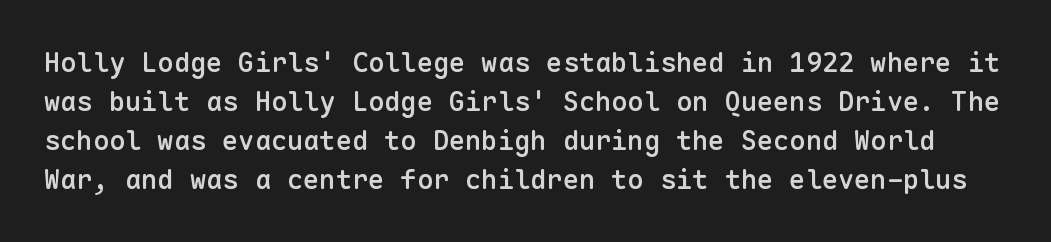
Quick note: not italic, upright. Short note: letters normally spaced. Horizontal bands of white between lines are of average thickness. Glance below the letters and you will spot only blank space. The strokes are fattened partway — semibold, not bold.
